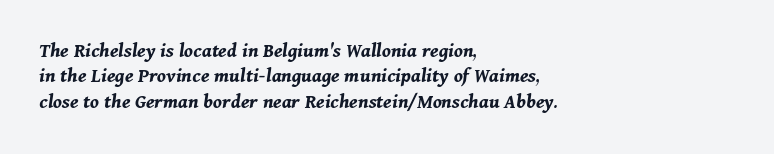
{"italic": "yes", "lean": "right", "slant_degrees": 11, "bold": "yes", "underline": "no", "align": "left", "line_spacing_ratio": 1.21, "letter_spacing": "normal", "letter_spacing_em": 0.0, "glyph_px": 21}
